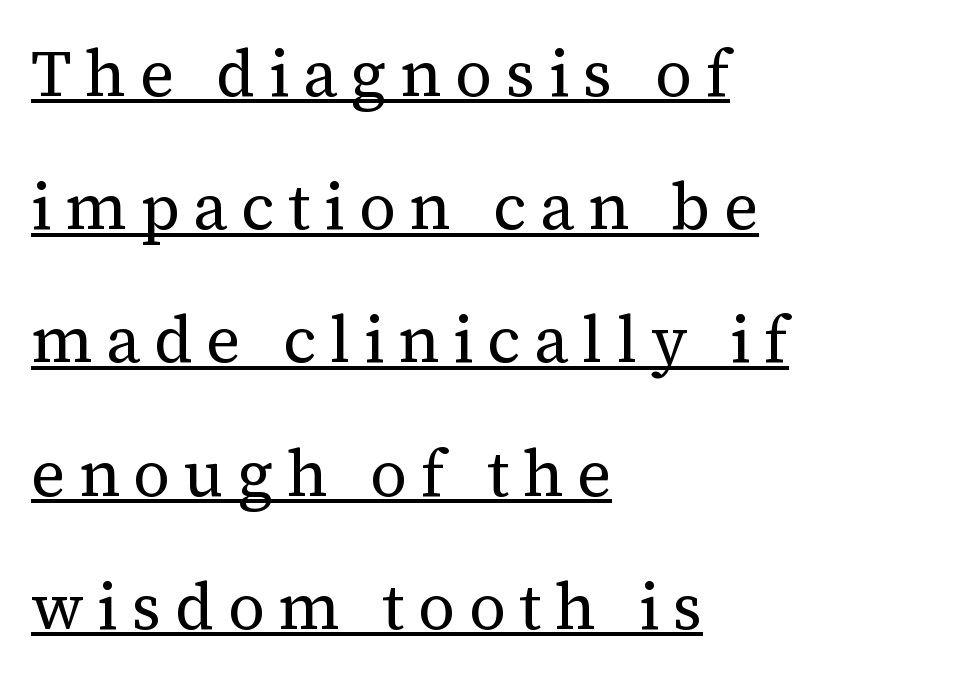
{"serif": "yes", "italic": "no", "bold": "no", "weight": "regular", "width": "normal", "stroke_contrast": "medium", "x_height": "medium", "monospaced": "no", "underline": "yes", "align": "left", "line_spacing": "loose", "line_spacing_ratio": 2.05, "letter_spacing": "wide", "letter_spacing_em": 0.21, "glyph_px": 65}
